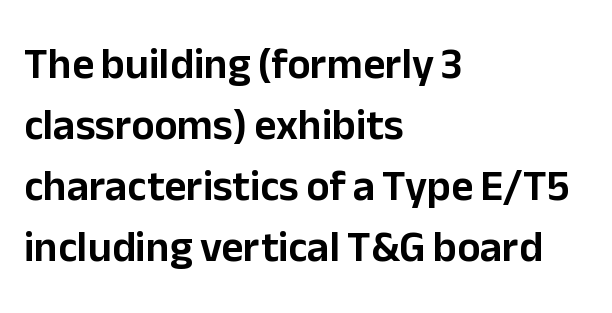
{"serif": "no", "italic": "no", "width": "normal", "stroke_contrast": "low", "x_height": "medium", "monospaced": "no", "underline": "no", "align": "left", "line_spacing": "normal", "line_spacing_ratio": 1.42, "letter_spacing": "normal", "letter_spacing_em": 0.0, "glyph_px": 43}
